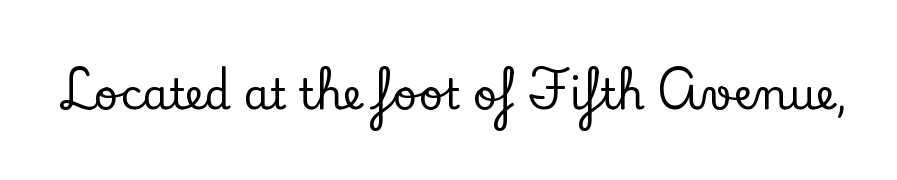
{"serif": "yes", "italic": "no", "width": "normal", "stroke_contrast": "low", "x_height": "small", "monospaced": "no", "underline": "no", "letter_spacing": "normal", "letter_spacing_em": 0.0, "glyph_px": 42}
